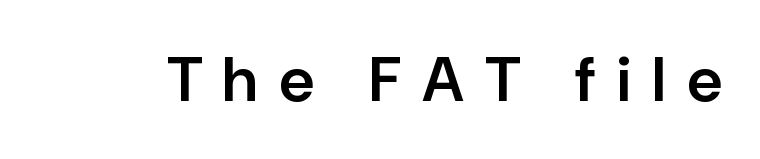
{"serif": "no", "italic": "no", "bold": "semi", "weight": "semibold", "width": "normal", "stroke_contrast": "low", "x_height": "medium", "monospaced": "no", "underline": "no", "letter_spacing": "wide", "letter_spacing_em": 0.33, "glyph_px": 63}
